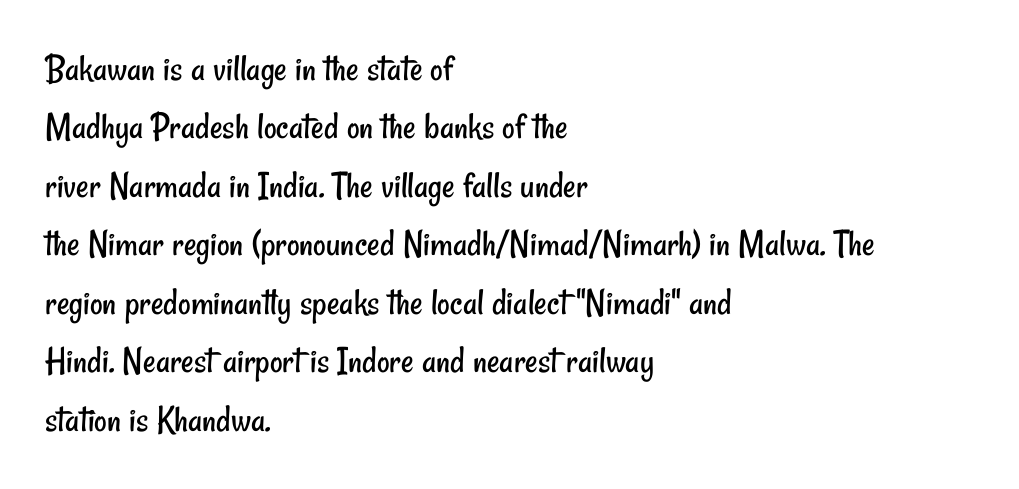
Q: Is the text bold? A: No.
Q: Is the typeface a serif or a sans-serif typeface? A: Sans-serif.
Q: Is the text underlined? A: No.
Q: How is the paragraph aligned? A: Left-aligned.
Q: Is the spacing between letters normal or unusually wide? A: Normal.
Q: Is the spacing between lines tight, normal or loose? A: Normal.
Q: Width (condensed, normal, or wide)? A: Condensed.
Q: Stroke contrast? A: Low.
Q: x-height? A: Small.
Q: Monospaced? A: No.
